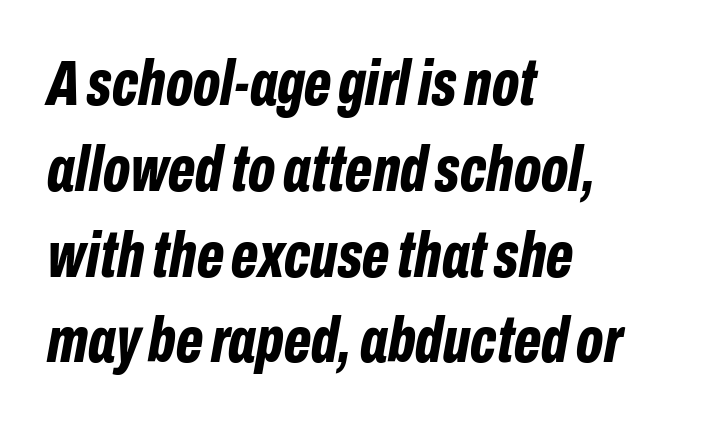
The image shows 65 px bold, condensed type, italic (leaning right); set left-aligned, normal line spacing (1.32x), normal letter spacing, not underlined; low stroke contrast and a medium x-height.
